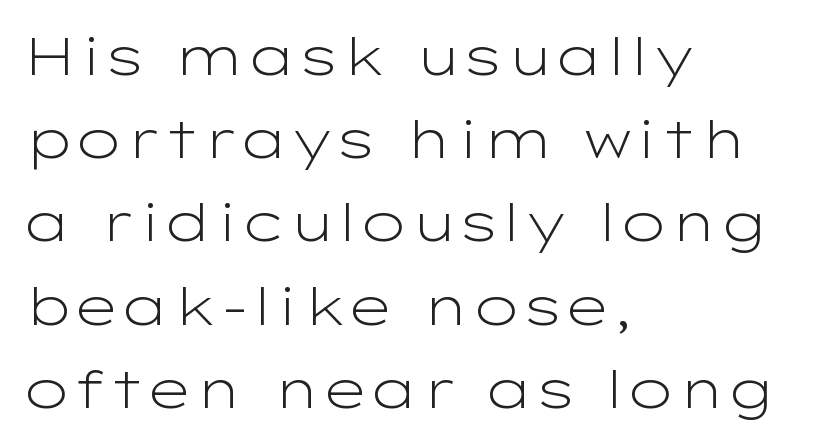
Q: Is the text bold? A: No.
Q: Is the text italic (slanted)? A: No, it is upright.
Q: Is the typeface a serif or a sans-serif typeface? A: Sans-serif.
Q: Is the text underlined? A: No.
Q: How is the paragraph aligned? A: Left-aligned.
Q: Is the spacing between letters normal or unusually wide? A: Normal.
Q: Is the spacing between lines tight, normal or loose? A: Normal.
Q: Width (condensed, normal, or wide)? A: Wide.
Q: Stroke contrast? A: Low.
Q: x-height? A: Medium.
Q: Monospaced? A: No.
